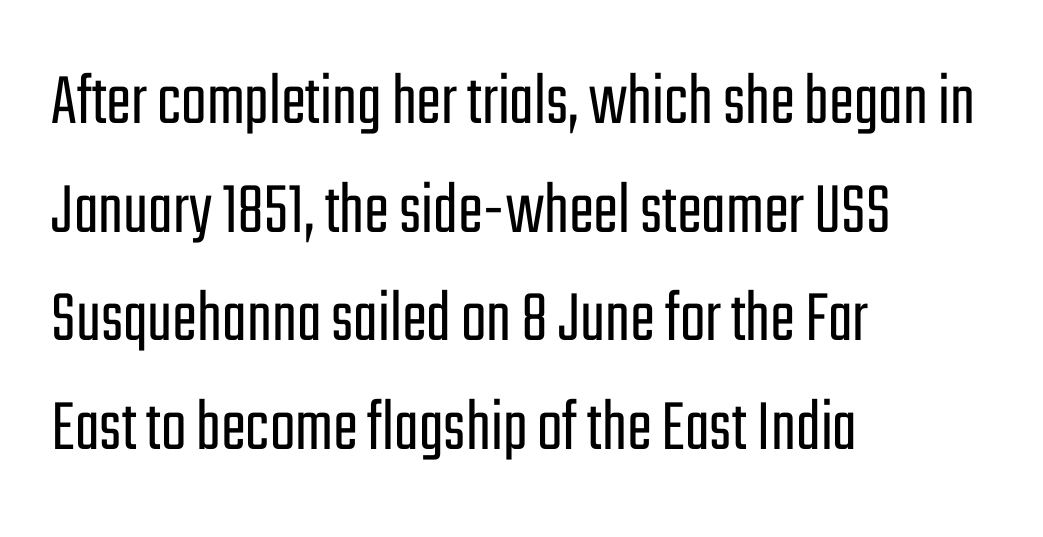
{"serif": "no", "italic": "no", "bold": "no", "weight": "light", "width": "condensed", "stroke_contrast": "low", "x_height": "medium", "monospaced": "no", "underline": "no", "align": "left", "line_spacing": "normal", "line_spacing_ratio": 1.45, "letter_spacing": "normal", "letter_spacing_em": 0.0, "glyph_px": 75}
